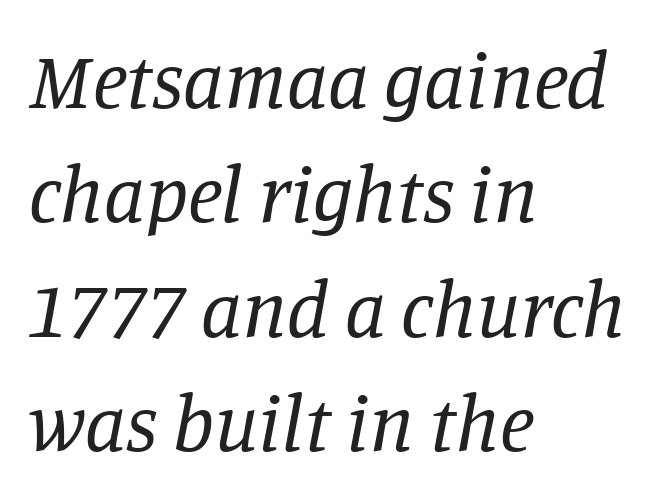
The face looks like a standard text weight, possibly lighter. In CSS terms this would be text-align: left. Style check: oblique. Does extra space separate the letters? No, they use regular spacing. The baseline area is clear.
